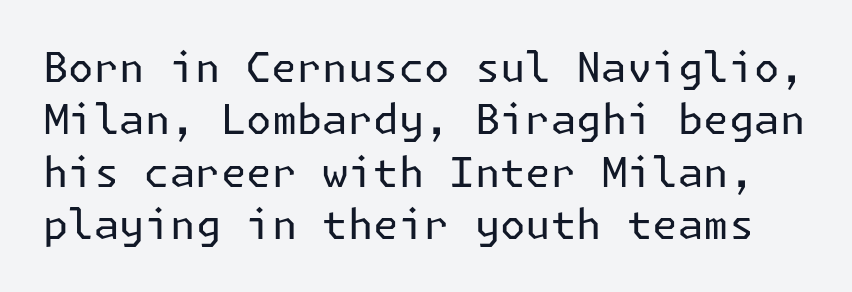
Q: Is the text bold? A: No.
Q: Is the text italic (slanted)? A: No, it is upright.
Q: Is the typeface a serif or a sans-serif typeface? A: Sans-serif.
Q: Is the text underlined? A: No.
Q: Is the spacing between letters normal or unusually wide? A: Normal.
Q: Is the spacing between lines tight, normal or loose? A: Normal.
Q: Width (condensed, normal, or wide)? A: Normal.
Q: Stroke contrast? A: Low.
Q: x-height? A: Medium.
